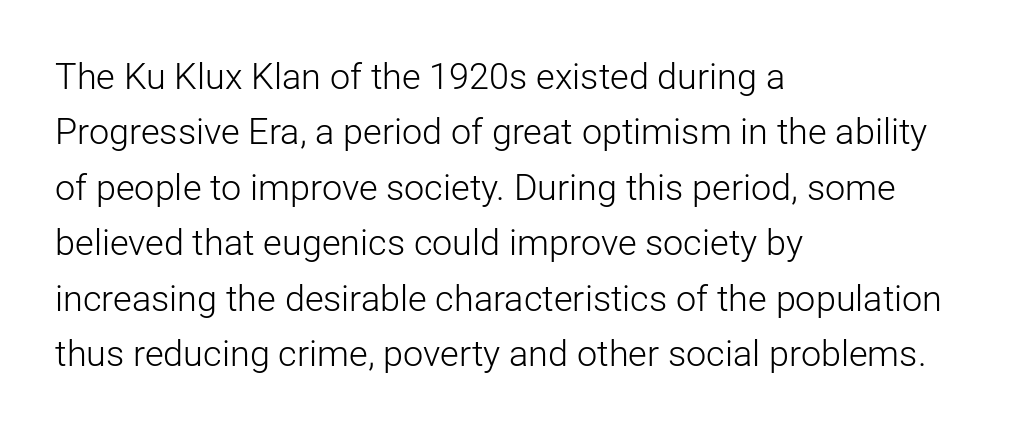
Q: Is the text bold? A: No.
Q: Is the text italic (slanted)? A: No, it is upright.
Q: Is the typeface a serif or a sans-serif typeface? A: Sans-serif.
Q: Is the text underlined? A: No.
Q: How is the paragraph aligned? A: Left-aligned.
Q: Is the spacing between letters normal or unusually wide? A: Normal.
Q: Is the spacing between lines tight, normal or loose? A: Normal.
Q: Width (condensed, normal, or wide)? A: Normal.
Q: Stroke contrast? A: Low.
Q: x-height? A: Medium.
Q: Monospaced? A: No.
